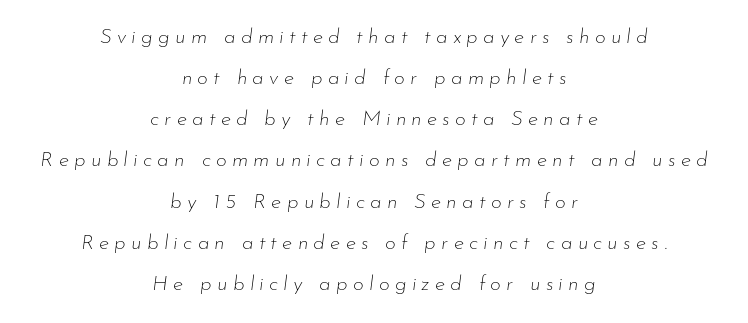
Q: Is the text bold? A: No.
Q: Is the text italic (slanted)? A: Yes, it leans right by about 7 degrees.
Q: Is the text underlined? A: No.
Q: How is the paragraph aligned? A: Centered.
Q: Is the spacing between letters normal or unusually wide? A: Unusually wide.
Q: Is the spacing between lines tight, normal or loose? A: Loose.
